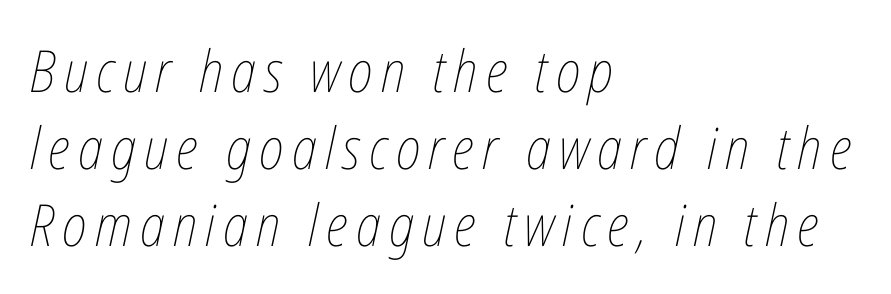
Nobody drew a line under any word here. The vertical gap from one line to the next is medium. Stem width sits at or under what a default text font uses. The typesetter chose a ragged-right arrangement here. A typesetter would call this proportional, since set widths differ per character. Is the type slanted? Yes — the strokes lean at a clear angle.
